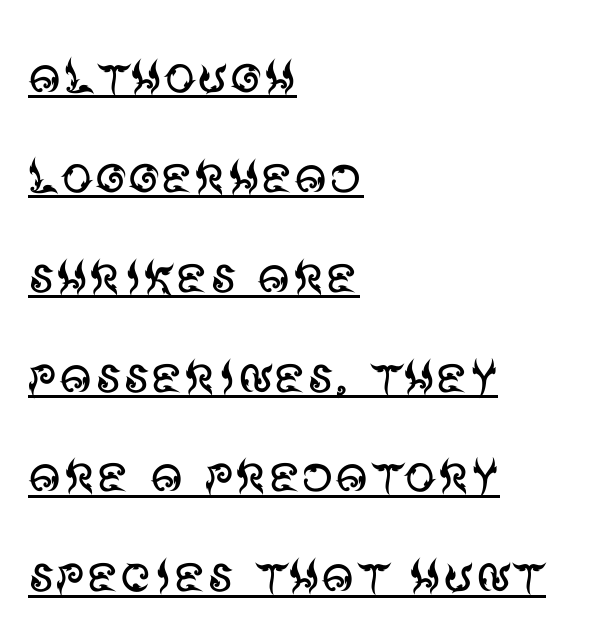
The face looks like a standard text weight, possibly lighter. Is the block centered? No — it sits flush against the left margin. If you drew a line through each stem, it would be perfectly vertical. Leading matches the norm, producing a regular column.
